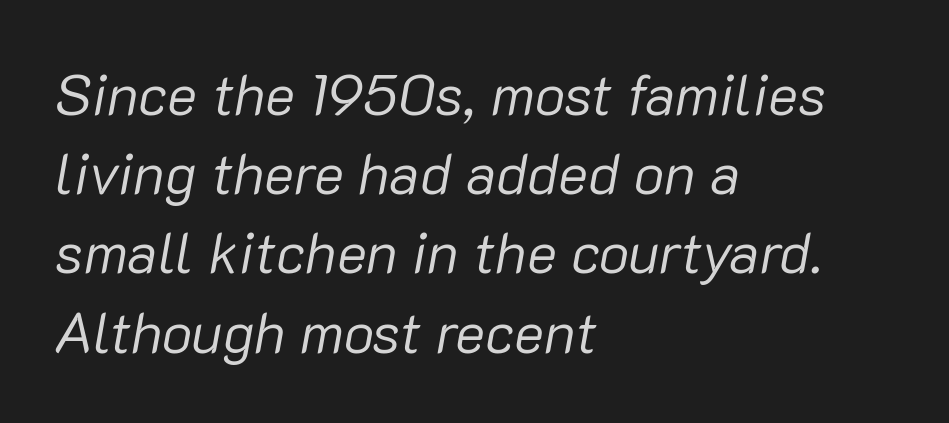
The image shows 57 px regular-weight type, italic (leaning right); set left-aligned, normal line spacing (1.39x), normal letter spacing, not underlined; low stroke contrast and a medium x-height.
